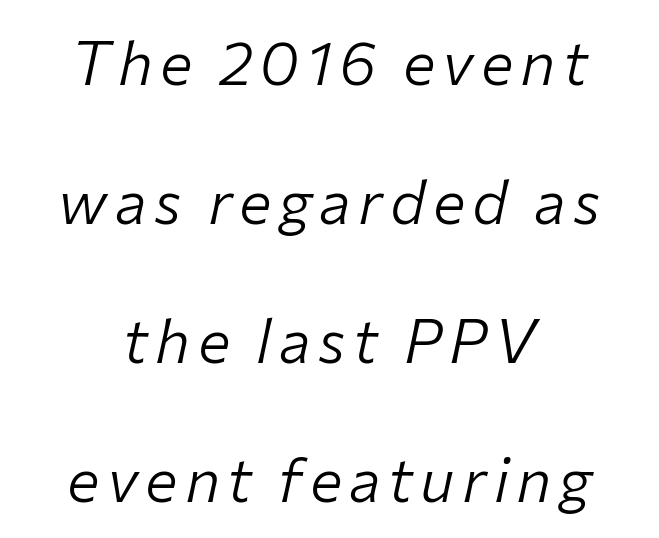
{"italic": "yes", "lean": "right", "slant_degrees": 12, "bold": "no", "weight": "light", "width": "normal", "stroke_contrast": "low", "x_height": "medium", "monospaced": "no", "underline": "no", "align": "center", "line_spacing": "loose", "line_spacing_ratio": 2.28, "glyph_px": 61}
